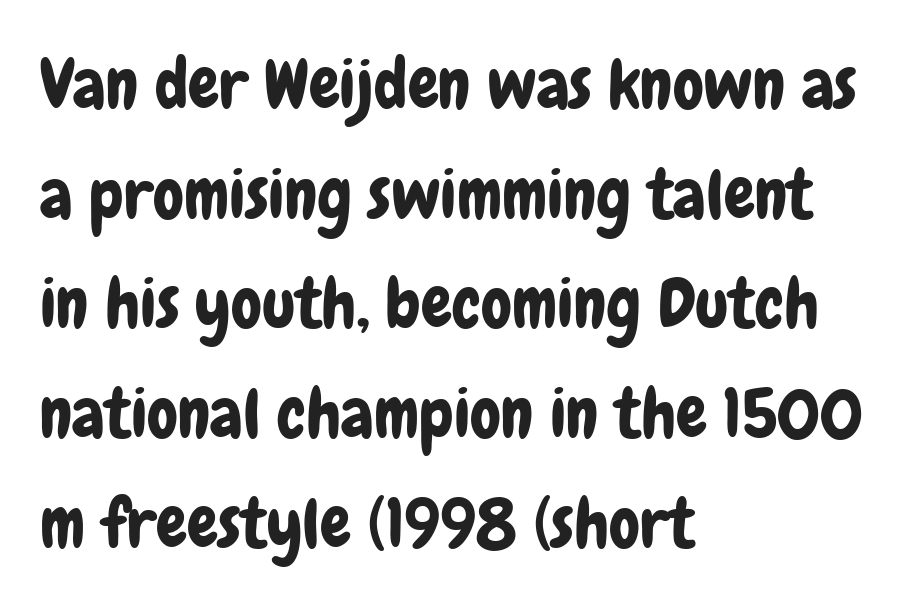
{"serif": "no", "italic": "no", "width": "condensed", "stroke_contrast": "low", "x_height": "medium", "monospaced": "no", "underline": "no", "align": "left", "line_spacing": "normal", "line_spacing_ratio": 1.59, "letter_spacing": "normal", "letter_spacing_em": 0.0, "glyph_px": 69}
